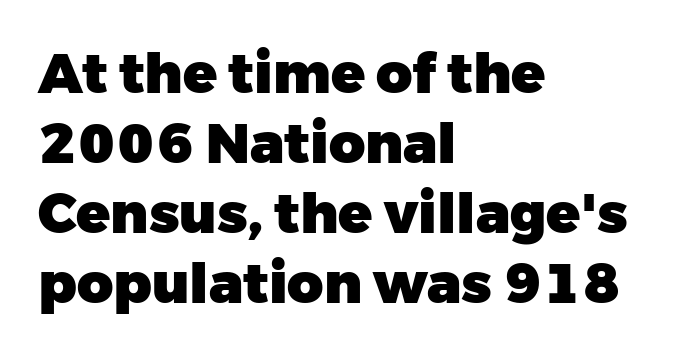
Q: Is the text bold? A: Yes.
Q: Is the text italic (slanted)? A: No, it is upright.
Q: Is the typeface a serif or a sans-serif typeface? A: Sans-serif.
Q: Is the text underlined? A: No.
Q: How is the paragraph aligned? A: Left-aligned.
Q: Is the spacing between letters normal or unusually wide? A: Normal.
Q: Is the spacing between lines tight, normal or loose? A: Normal.
Q: Width (condensed, normal, or wide)? A: Normal.
Q: Stroke contrast? A: Low.
Q: x-height? A: Medium.
Q: Monospaced? A: No.
